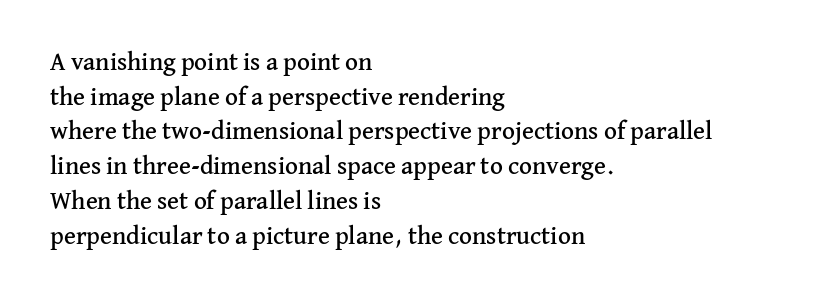
The image shows 25 px text type, upright; set left-aligned, normal line spacing (1.39x), normal letter spacing, not underlined.
